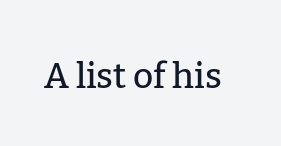
Look at the tracking — it's just the regular setting, nothing added. Any mark beneath the type? The region is blank. The font's upright variant was chosen for this text. The rendering shows small feet on the letterforms — a serif design. A typesetter would call this proportional, since set widths differ per character.
